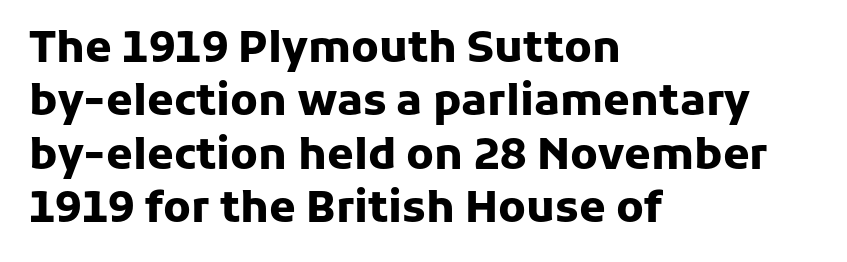
{"serif": "no", "italic": "no", "bold": "yes", "weight": "heavy", "width": "normal", "stroke_contrast": "low", "x_height": "medium", "monospaced": "no", "underline": "no", "align": "left", "line_spacing_ratio": 1.24, "letter_spacing": "normal", "letter_spacing_em": 0.0, "glyph_px": 43}
